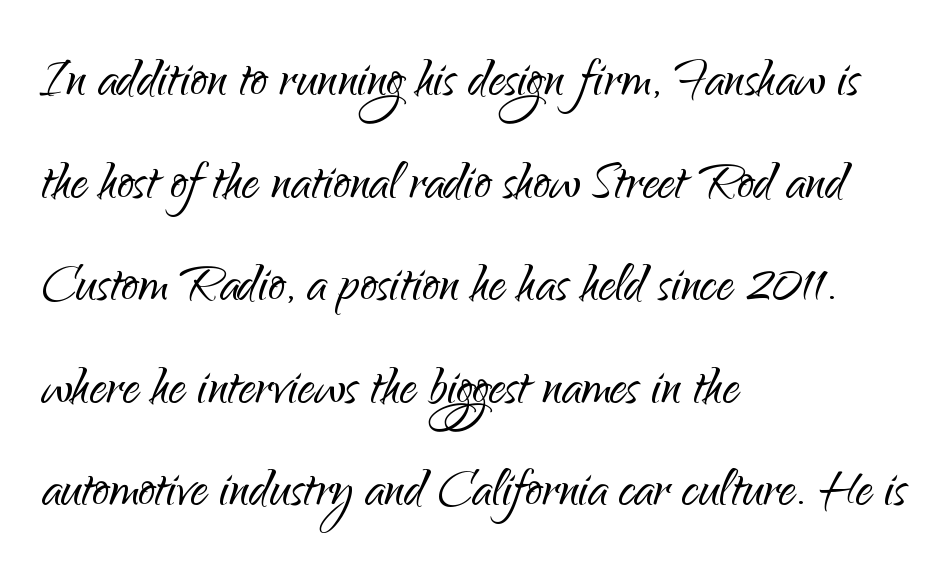
Q: Is the text bold? A: No.
Q: Is the text italic (slanted)? A: Yes.
Q: Is the typeface a serif or a sans-serif typeface? A: Sans-serif.
Q: Is the text underlined? A: No.
Q: How is the paragraph aligned? A: Left-aligned.
Q: Is the spacing between letters normal or unusually wide? A: Normal.
Q: Is the spacing between lines tight, normal or loose? A: Normal.
Q: Width (condensed, normal, or wide)? A: Normal.
Q: Stroke contrast? A: Low.
Q: x-height? A: Small.
Q: Monospaced? A: No.
